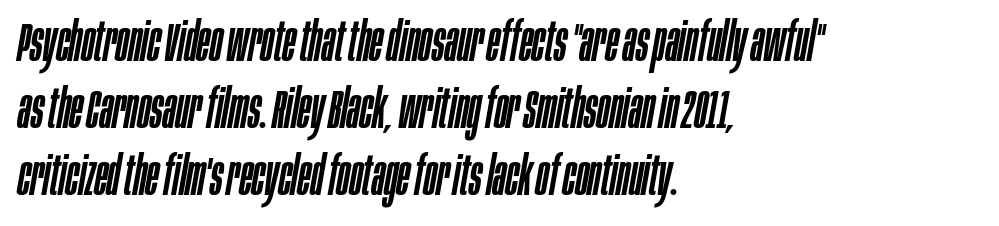
{"italic": "yes", "lean": "right", "slant_degrees": 10, "width": "condensed", "stroke_contrast": "low", "x_height": "large", "monospaced": "no", "underline": "no", "align": "left", "line_spacing_ratio": 1.24, "letter_spacing": "normal", "letter_spacing_em": 0.0, "glyph_px": 54}
